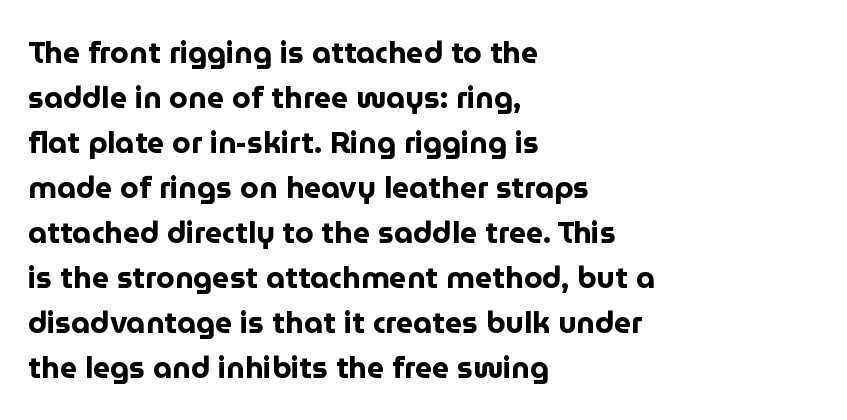
Any mark beneath the type? The region is blank. This is sans-serif lettering, the kind often seen on screens and signage. A dark, heavy texture on the line: the type is bold. The letterforms sit shoulder to shoulder at normal distance.
